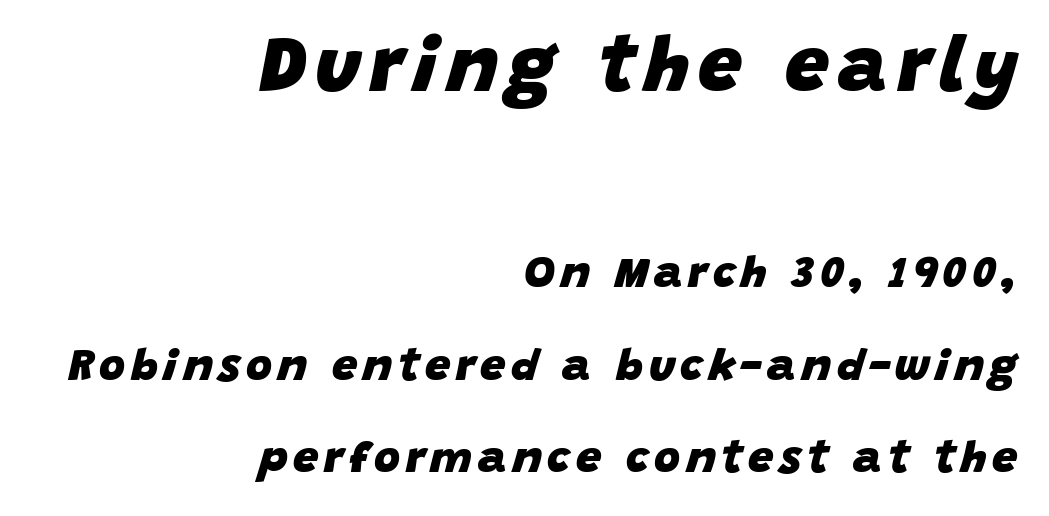
Descender tails drop into unmarked territory. Character widths vary here, with narrow letters taking less room than wide ones. Vertically, the passage feels expansive, rows floating well apart. If you squint, the top block still reads clearly — it's the larger of the two. Heft: maximum for text — a bold. The face used here has a pronounced slope to its letters.
